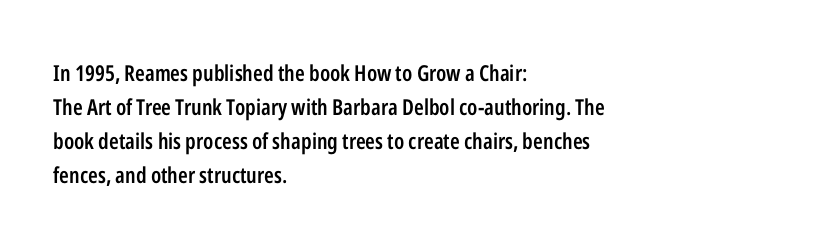
Students, note that the glyphs here touch the page at normal intervals. The line-height multiplier appears to be the usual default. Horizontal alignment here is leftward, the default for most running prose. Descenders are the only things crossing below the line. A bit beefed up — I'd call it semibold rather than bold. You can tell it's not italic because the verticals are truly vertical.
